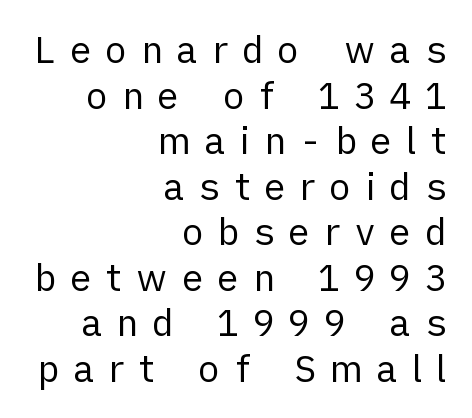
The image shows 37 px regular-weight sans-serif type, upright; set right-aligned, line spacing 1.23x, unusually wide letter spacing (+0.36 em), not underlined; low stroke contrast and a medium x-height.
